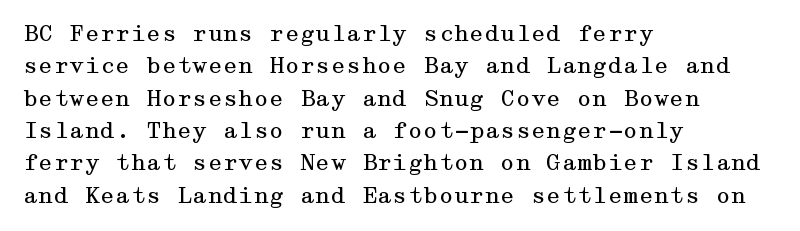
Does extra space separate the letters? No, they use regular spacing. Compared with a typical body face, this is equally light or lighter still. Casual observation: everything's shoved over to the left. This sample keeps an unexceptional amount of space between lines.
